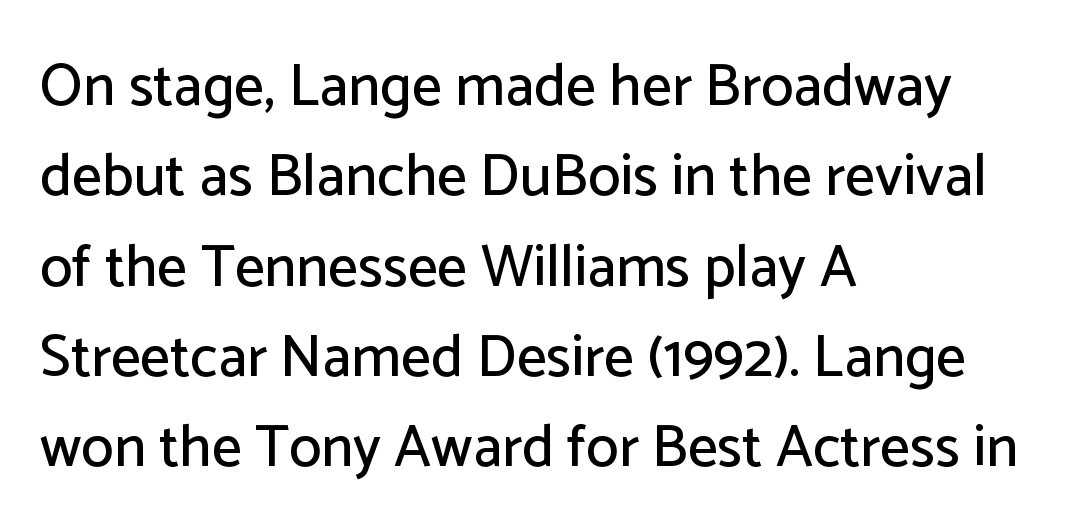
Q: Is the text italic (slanted)? A: No, it is upright.
Q: Is the typeface a serif or a sans-serif typeface? A: Sans-serif.
Q: Is the text underlined? A: No.
Q: How is the paragraph aligned? A: Left-aligned.
Q: Is the spacing between letters normal or unusually wide? A: Normal.
Q: Is the spacing between lines tight, normal or loose? A: Normal.
Q: Width (condensed, normal, or wide)? A: Normal.
Q: Stroke contrast? A: Low.
Q: x-height? A: Medium.
Q: Monospaced? A: No.
